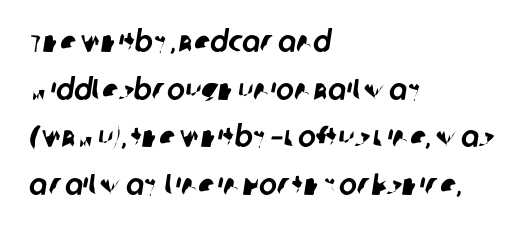
{"serif": "no", "width": "normal", "stroke_contrast": "low", "x_height": "large", "monospaced": "no", "underline": "no", "align": "left", "line_spacing": "normal", "line_spacing_ratio": 1.59, "letter_spacing": "normal", "letter_spacing_em": 0.0, "glyph_px": 30}
